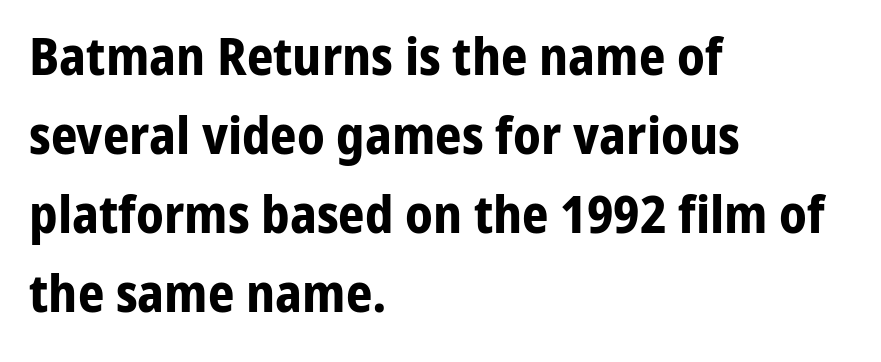
The image shows 52 px bold sans-serif type, upright; set left-aligned, normal line spacing (1.52x), normal letter spacing, not underlined; low stroke contrast and a medium x-height.
